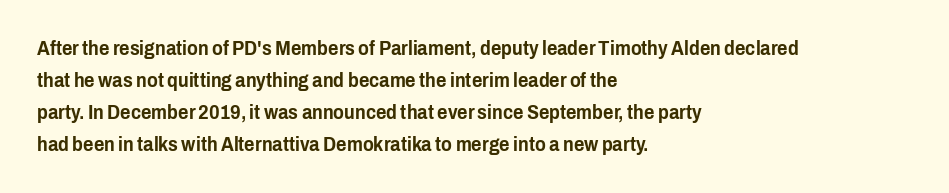
Q: Is the text italic (slanted)? A: No, it is upright.
Q: Is the text underlined? A: No.
Q: How is the paragraph aligned? A: Left-aligned.
Q: Is the spacing between letters normal or unusually wide? A: Normal.
Q: Is the spacing between lines tight, normal or loose? A: Normal.
